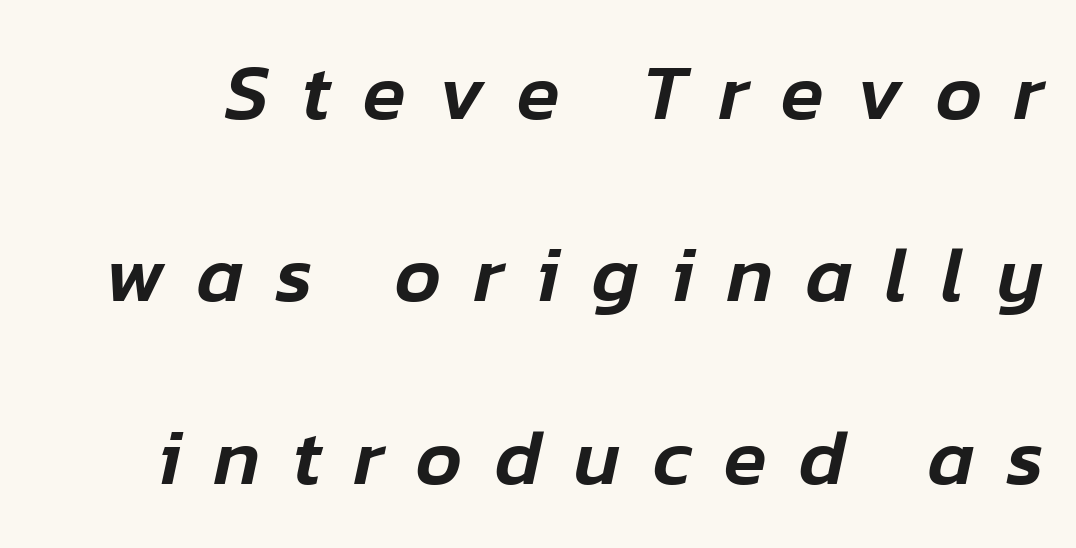
{"italic": "yes", "lean": "right", "slant_degrees": 12, "width": "normal", "stroke_contrast": "low", "x_height": "medium", "monospaced": "no", "underline": "no", "line_spacing": "loose", "line_spacing_ratio": 2.31, "letter_spacing": "wide", "letter_spacing_em": 0.41, "glyph_px": 79}
